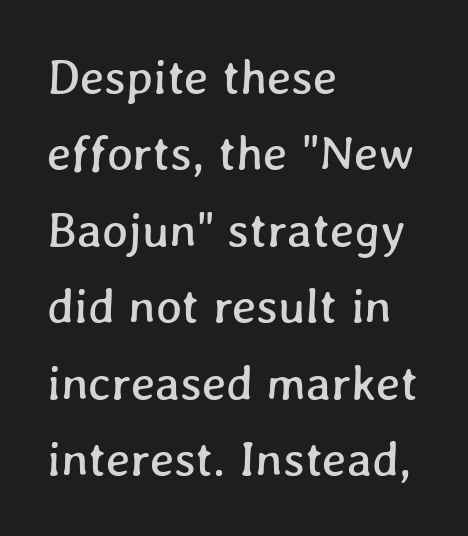
{"width": "normal", "stroke_contrast": "low", "x_height": "medium", "monospaced": "no", "underline": "no", "align": "left", "line_spacing": "normal", "line_spacing_ratio": 1.56, "letter_spacing": "normal", "letter_spacing_em": 0.0, "glyph_px": 49}
